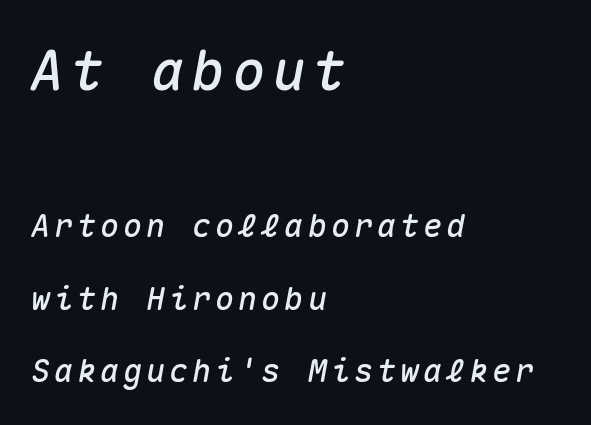
The image shows 56 px text type, italic (leaning right), monospaced; set left-aligned, loose line spacing (2.27x), not underlined; the first (top) block is 1.75x larger; medium stroke contrast and a medium x-height.
